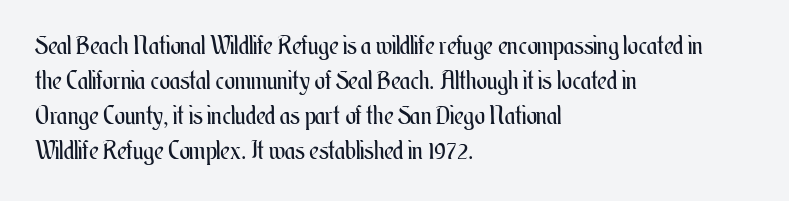
{"italic": "no", "bold": "no", "underline": "no", "align": "left", "line_spacing": "normal", "line_spacing_ratio": 1.4, "letter_spacing": "normal", "letter_spacing_em": 0.0, "glyph_px": 25}
